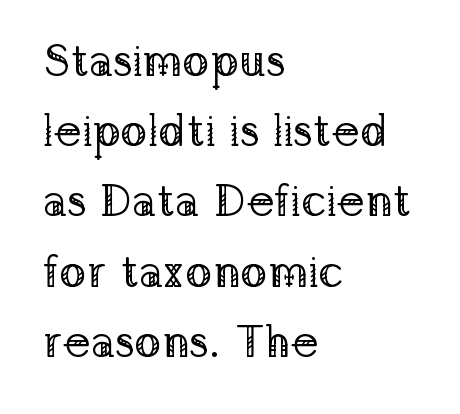
The image shows 45 px regular-weight serif type, upright; set left-aligned, normal line spacing (1.56x), normal letter spacing, not underlined; low stroke contrast and a medium x-height.
